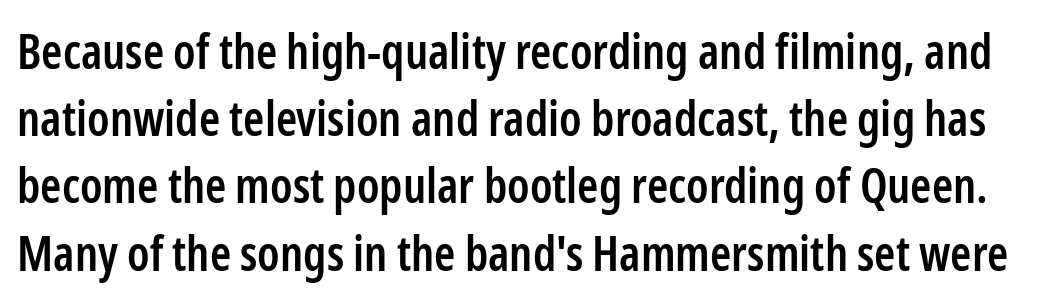
Q: Is the text bold? A: Semi-bold.
Q: Is the text italic (slanted)? A: No, it is upright.
Q: Is the typeface a serif or a sans-serif typeface? A: Sans-serif.
Q: Is the text underlined? A: No.
Q: Is the spacing between letters normal or unusually wide? A: Normal.
Q: Is the spacing between lines tight, normal or loose? A: Normal.
Q: Width (condensed, normal, or wide)? A: Condensed.
Q: Stroke contrast? A: Low.
Q: x-height? A: Medium.
Q: Monospaced? A: No.
